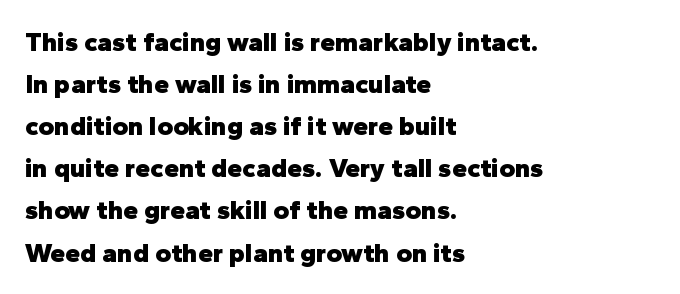
{"italic": "no", "bold": "yes", "underline": "no", "align": "left", "line_spacing": "normal", "line_spacing_ratio": 1.56, "letter_spacing": "normal", "letter_spacing_em": 0.0, "glyph_px": 27}
